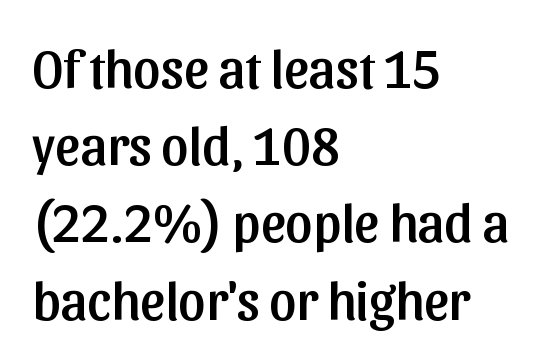
Stroke terminals: plain, sans-serif. Rendered with straight, roman letterforms. The passage shown is typed in a proportional face where columns would drift. Evenly set lines give the paragraph a standard silhouette. Caption: standard tracking, unaltered.
